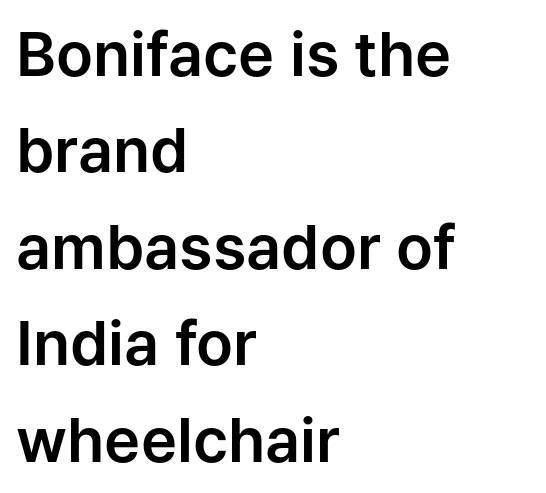
The image shows 61 px sans-serif type, upright; set left-aligned, normal line spacing (1.58x), normal letter spacing, not underlined; low stroke contrast and a medium x-height.
